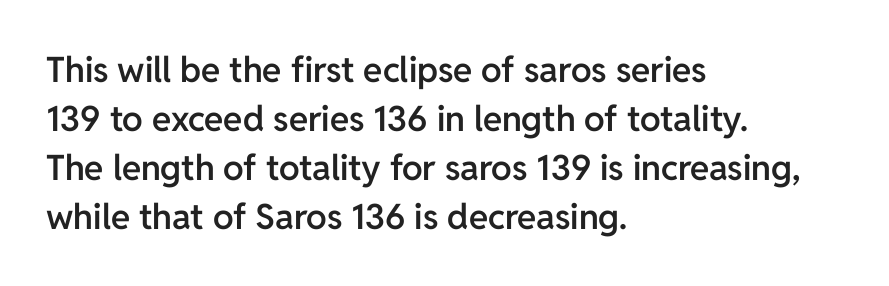
A sans-serif font was chosen for this passage. It's the straight-up-and-down kind of type. Each line starts at the same left margin while the right side varies. Each row of text sits above clean, open space. Compared with typical body copy, the letter spacing here is the same. Looks like regular typesetting: each glyph gets only the width it needs.
